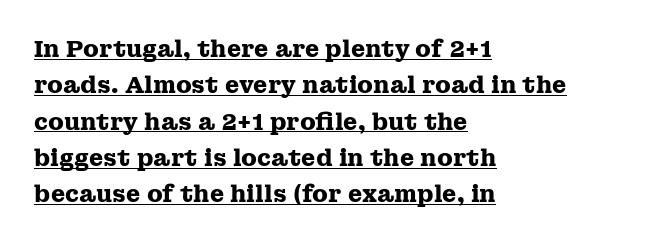
The image shows 23 px bold type, upright; set left-aligned, normal line spacing (1.58x), normal letter spacing, underlined.
